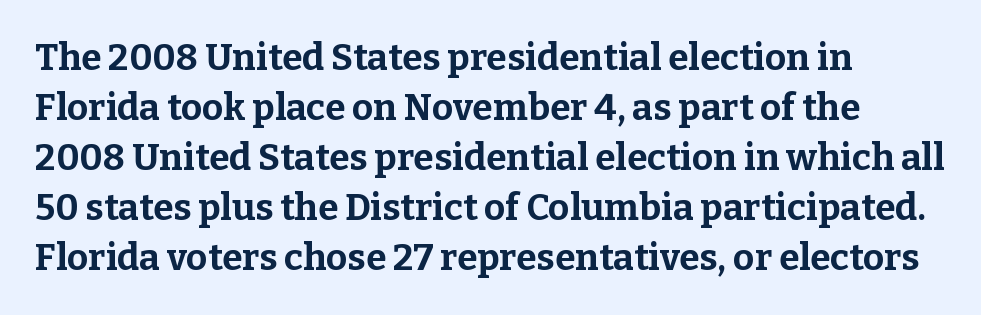
{"serif": "yes", "italic": "no", "bold": "yes", "weight": "bold", "width": "normal", "stroke_contrast": "low", "x_height": "medium", "monospaced": "no", "underline": "no", "align": "left", "line_spacing": "normal", "line_spacing_ratio": 1.35, "letter_spacing": "normal", "letter_spacing_em": 0.0, "glyph_px": 37}
